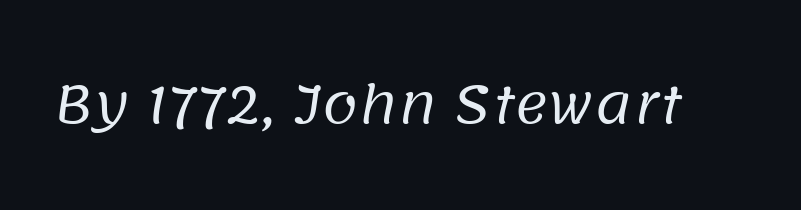
Q: Is the text bold? A: No.
Q: Is the typeface a serif or a sans-serif typeface? A: Sans-serif.
Q: Is the text underlined? A: No.
Q: Is the spacing between letters normal or unusually wide? A: Normal.
Q: Width (condensed, normal, or wide)? A: Normal.
Q: Stroke contrast? A: Low.
Q: x-height? A: Large.
Q: Monospaced? A: No.
